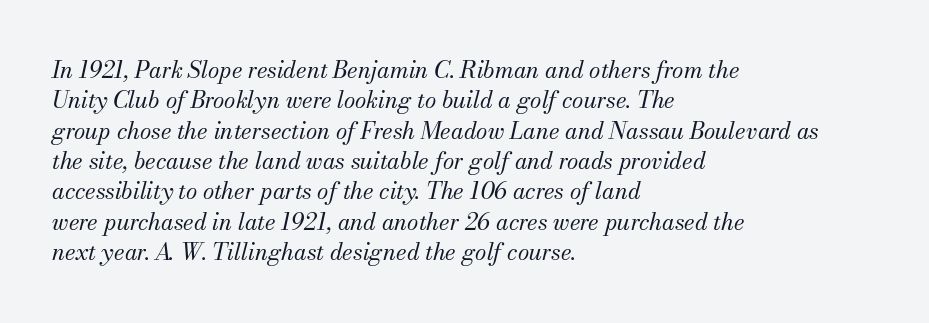
Q: Is the text bold? A: No.
Q: Is the text italic (slanted)? A: Yes, it leans right by about 13 degrees.
Q: Is the text underlined? A: No.
Q: How is the paragraph aligned? A: Left-aligned.
Q: Is the spacing between letters normal or unusually wide? A: Normal.
Q: Is the spacing between lines tight, normal or loose? A: Normal.
